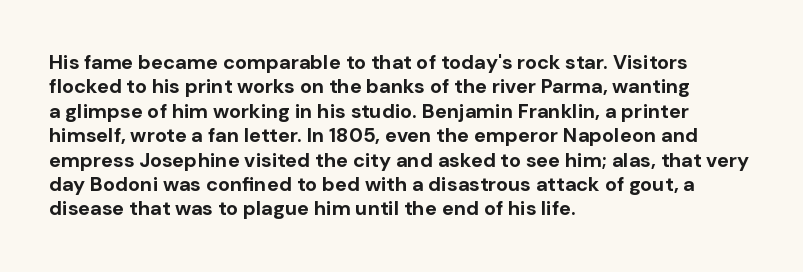
In terms of weight, the rendering is a true, heavy bold. In CSS terms this would be text-align: left. This rendering leaves character spacing at its baseline value. Honestly, there is no underline to notice here at all. The typography opts for an upright posture over an oblique one.
